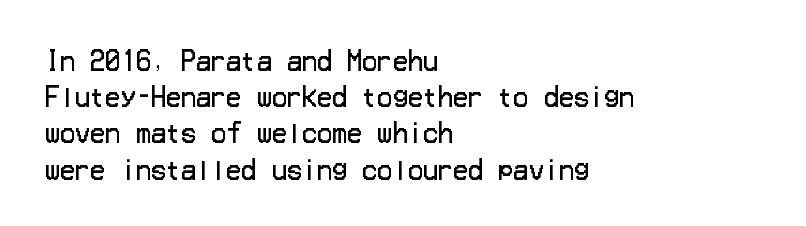
The image shows 25 px text type, upright; set left-aligned, normal line spacing (1.45x), normal letter spacing, not underlined.
